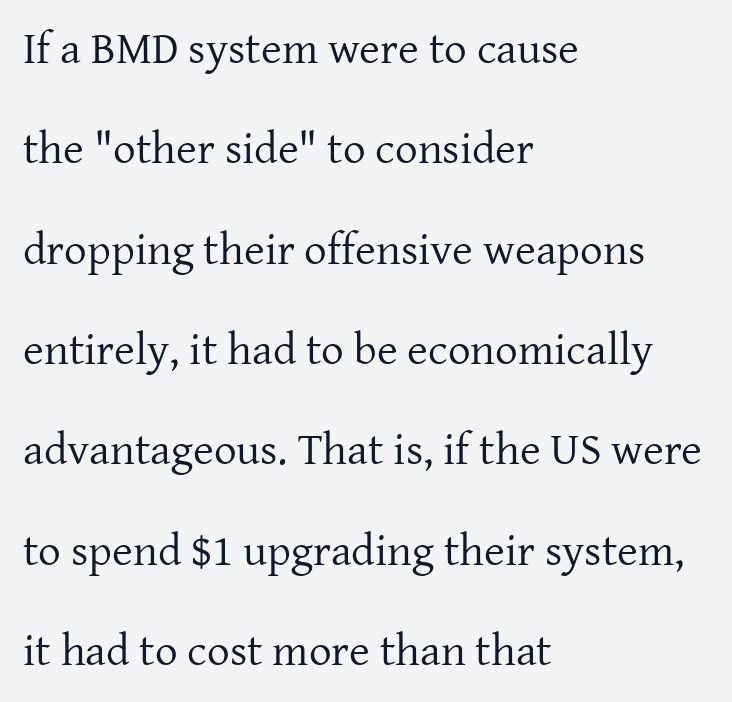
Q: Is the text bold? A: No.
Q: Is the text italic (slanted)? A: No, it is upright.
Q: Is the typeface a serif or a sans-serif typeface? A: Serif.
Q: Is the text underlined? A: No.
Q: How is the paragraph aligned? A: Left-aligned.
Q: Is the spacing between letters normal or unusually wide? A: Normal.
Q: Is the spacing between lines tight, normal or loose? A: Loose.
Q: Width (condensed, normal, or wide)? A: Normal.
Q: Stroke contrast? A: Low.
Q: x-height? A: Medium.
Q: Monospaced? A: No.
